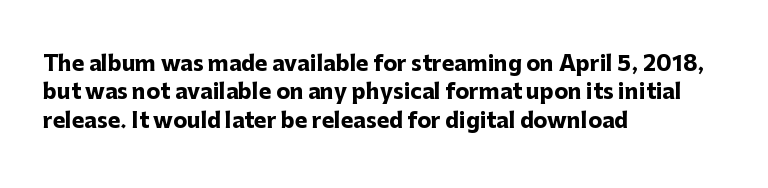
Q: Is the text bold? A: Yes.
Q: Is the text italic (slanted)? A: No, it is upright.
Q: Is the text underlined? A: No.
Q: How is the paragraph aligned? A: Left-aligned.
Q: Is the spacing between letters normal or unusually wide? A: Normal.
Q: Is the spacing between lines tight, normal or loose? A: Normal.
